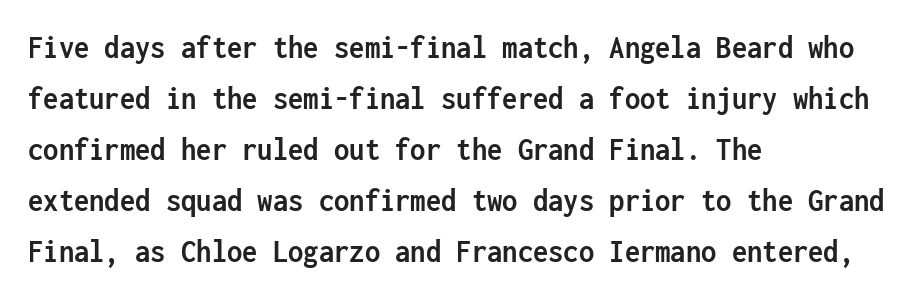
The image shows 34 px semibold, condensed sans-serif type, upright, monospaced; set left-aligned, normal line spacing (1.5x), normal letter spacing, not underlined; low stroke contrast and a medium x-height.
